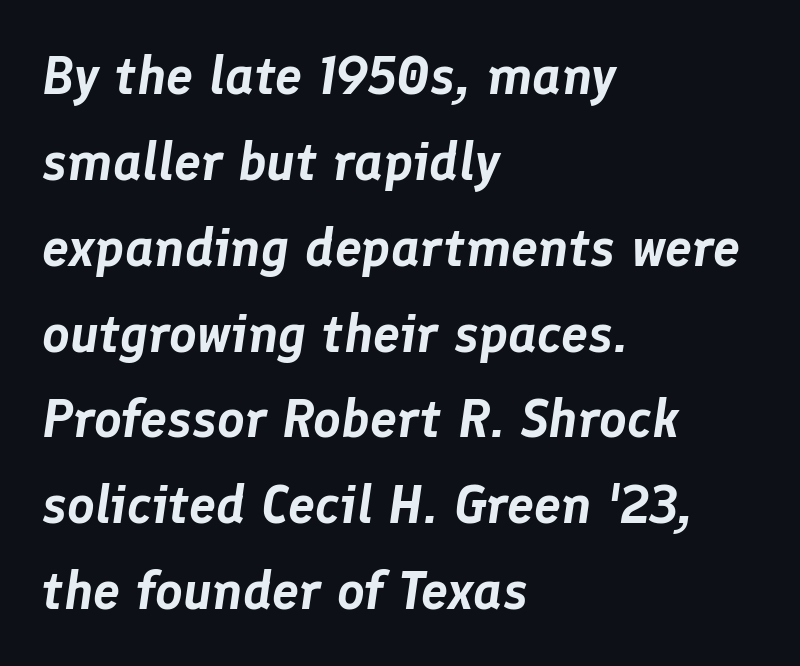
The rows are spaced the way most documents space them. In terms of posture, this sample is oblique. The passage shown is not underscored anywhere. Leftover space on each line is placed entirely after the last word.
